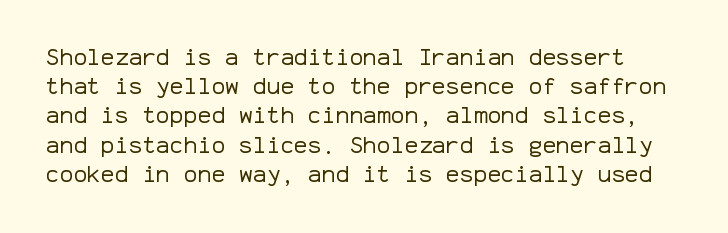
The image shows 23 px text type, upright; set normal line spacing (1.27x), normal letter spacing, not underlined.
